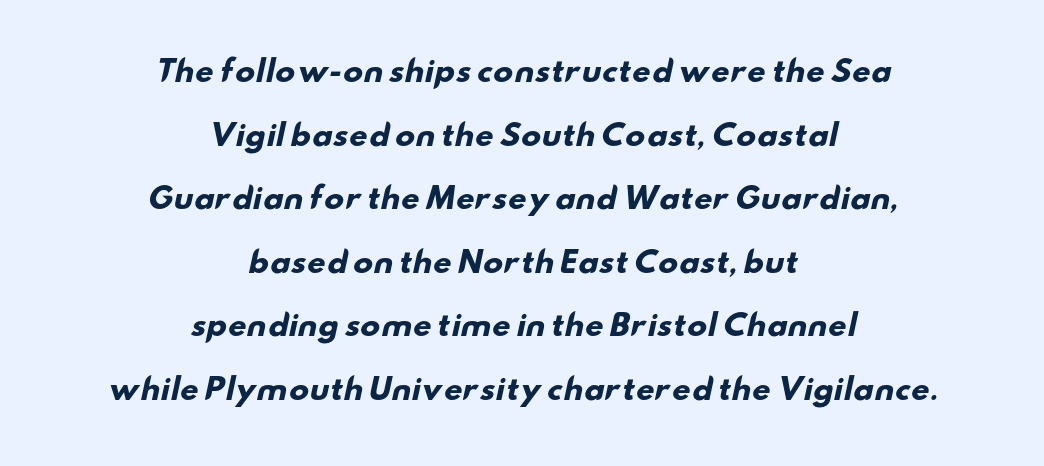
Glyph-to-glyph distance matches everyday printed text. The rendering positions every line midway between the sides. The space beneath each line is pristine and unruled. No feet cap the strokes, marking this as sans-serif type.
